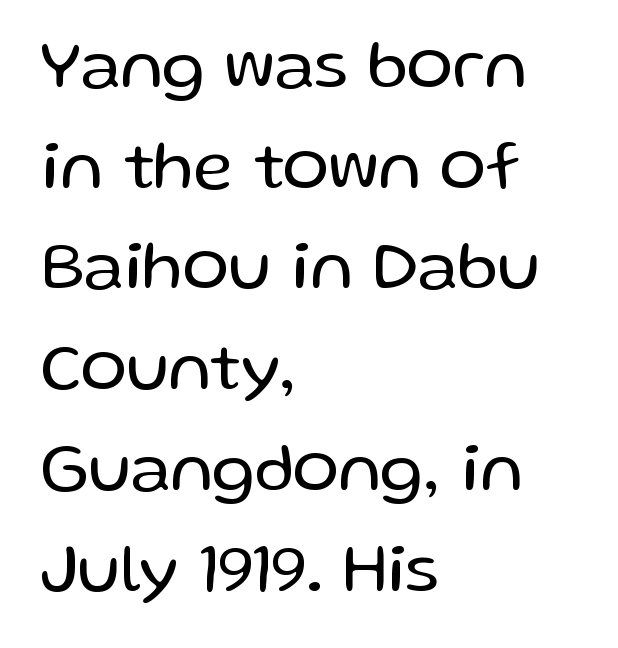
The image shows 69 px regular-weight sans-serif type, upright; set left-aligned, normal line spacing (1.46x), normal letter spacing, not underlined; low stroke contrast and a medium x-height.
